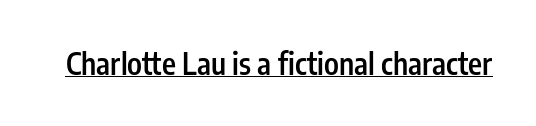
{"serif": "no", "italic": "no", "bold": "semi", "weight": "semibold", "width": "condensed", "stroke_contrast": "low", "x_height": "medium", "monospaced": "no", "underline": "yes", "letter_spacing": "normal", "letter_spacing_em": 0.0, "glyph_px": 30}
